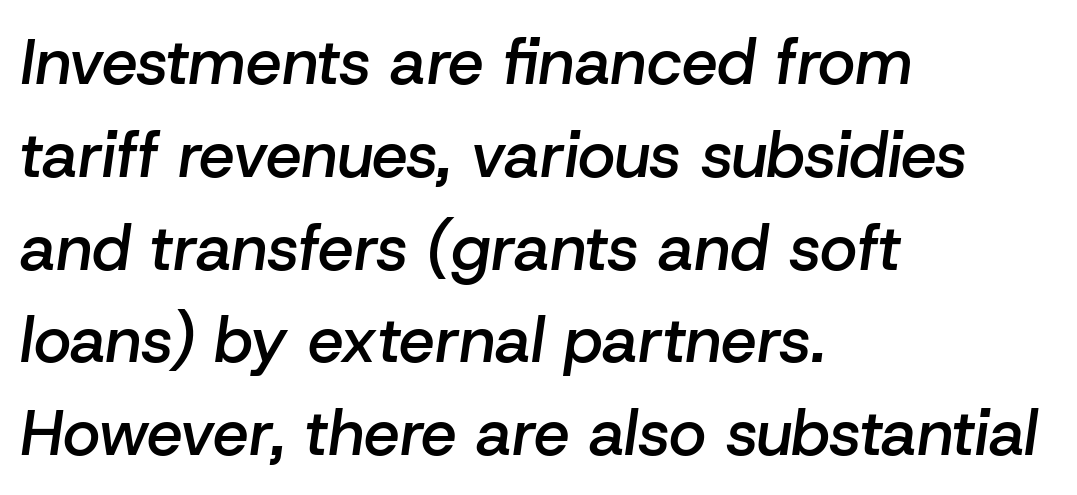
The image shows 64 px semibold type, italic (leaning right); set left-aligned, normal line spacing (1.45x), normal letter spacing, not underlined; low stroke contrast and a medium x-height.
